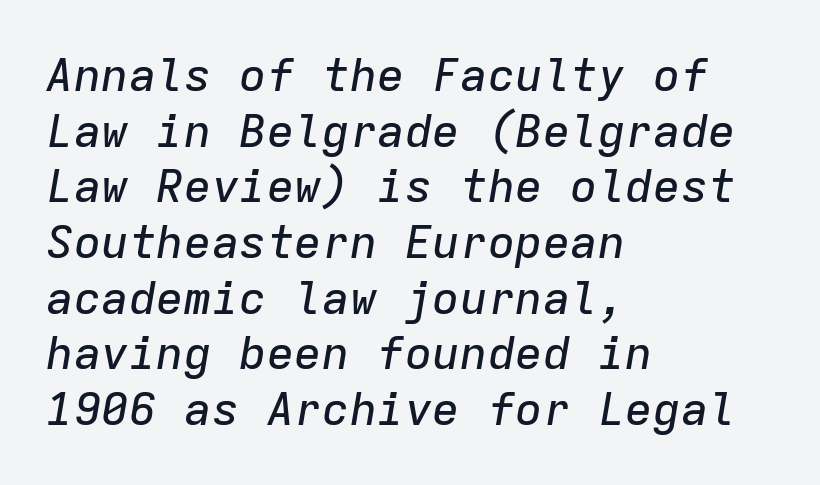
You could count columns in this text — the font is strictly monospaced. Compared with a centered layout, this one pins lines to the left instead. Look at the tracking — it's just the regular setting, nothing added. The text carries the slant typical of an italic or oblique font. Clear beneath every line of the passage.
